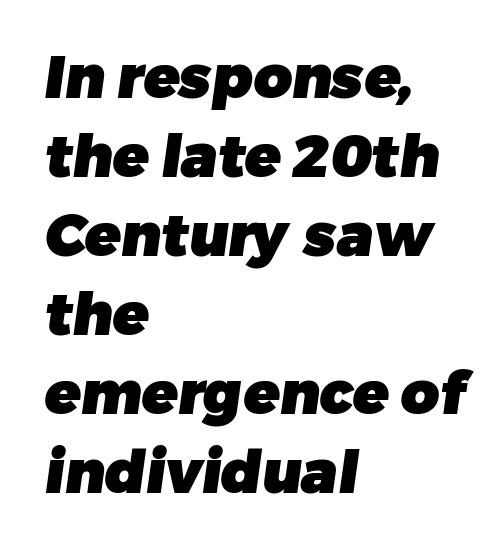
The image shows 59 px heavy sans-serif type; set left-aligned, normal line spacing (1.34x), normal letter spacing, not underlined; low stroke contrast and a medium x-height.
